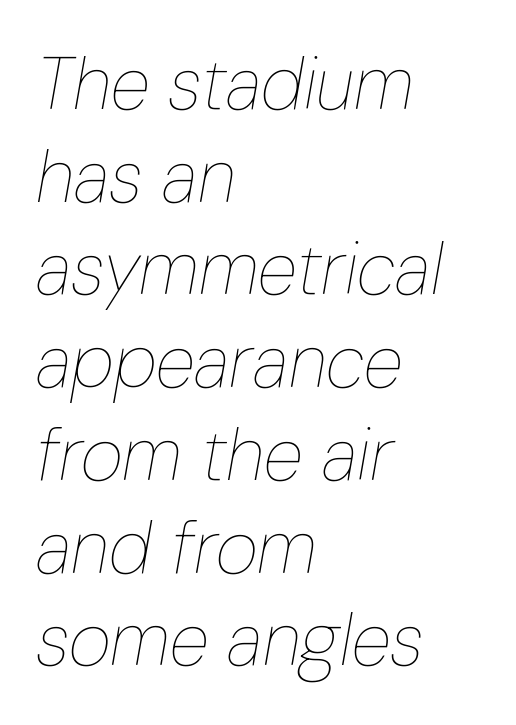
The image shows 73 px thin, condensed type, italic (leaning right); set left-aligned, normal line spacing (1.27x), normal letter spacing, not underlined; low stroke contrast and a medium x-height.
